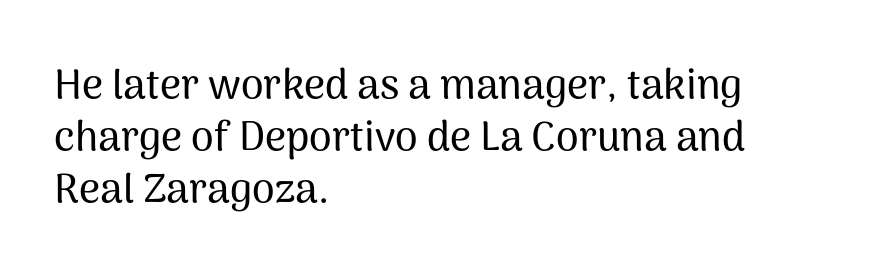
The image shows 41 px sans-serif type, upright; set left-aligned, normal line spacing (1.27x), normal letter spacing, not underlined; medium stroke contrast and a medium x-height.
